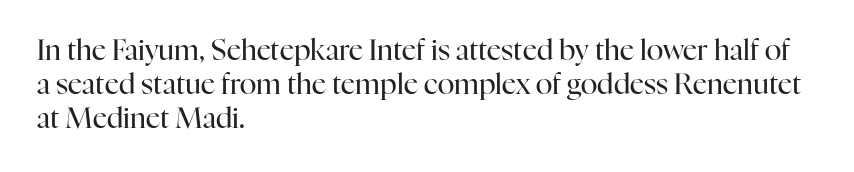
The image shows 28 px regular-weight serif type, upright; set left-aligned, line spacing 1.22x, normal letter spacing, not underlined; high stroke contrast and a medium x-height.
